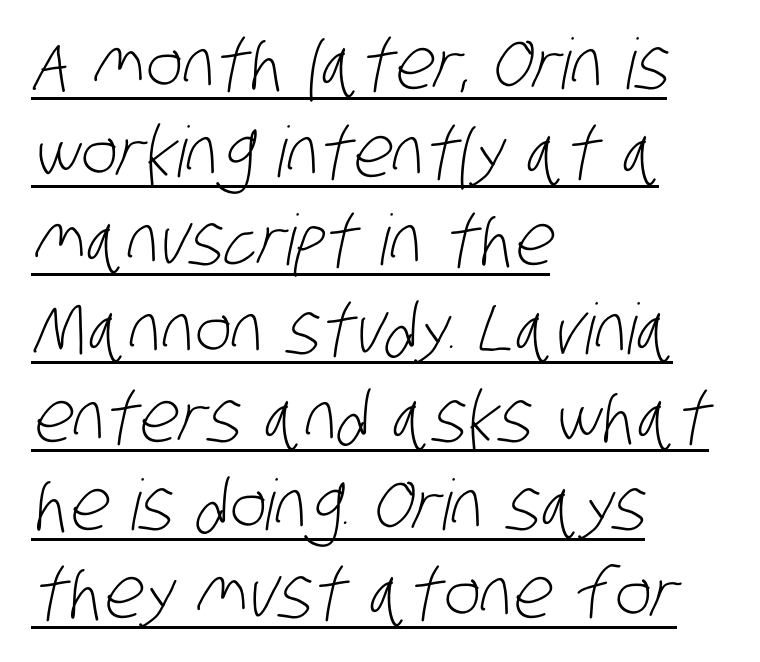
{"serif": "no", "bold": "no", "weight": "light", "width": "condensed", "stroke_contrast": "low", "x_height": "large", "monospaced": "no", "underline": "yes", "align": "left", "line_spacing": "normal", "line_spacing_ratio": 1.26, "letter_spacing": "normal", "letter_spacing_em": 0.0, "glyph_px": 70}
